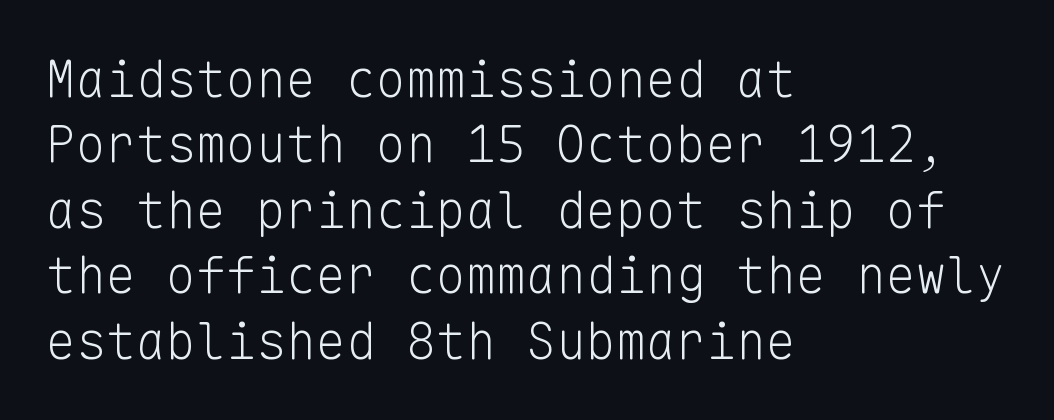
Q: Is the text bold? A: No.
Q: Is the text italic (slanted)? A: No, it is upright.
Q: Is the typeface a serif or a sans-serif typeface? A: Sans-serif.
Q: Is the text underlined? A: No.
Q: How is the paragraph aligned? A: Left-aligned.
Q: Is the spacing between letters normal or unusually wide? A: Normal.
Q: Is the spacing between lines tight, normal or loose? A: Normal.
Q: Width (condensed, normal, or wide)? A: Normal.
Q: Stroke contrast? A: Low.
Q: x-height? A: Medium.
Q: Monospaced? A: Yes.
